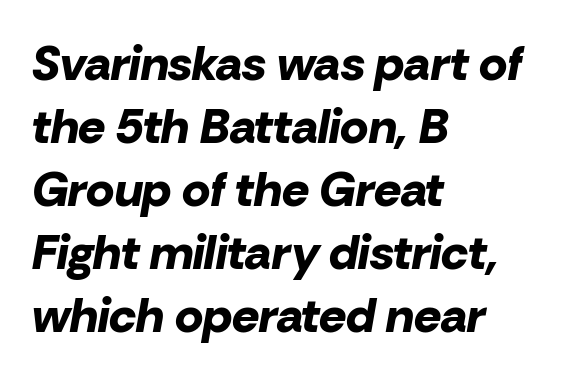
The image shows 48 px bold type, italic (leaning right); set left-aligned, normal line spacing (1.31x), normal letter spacing, not underlined; low stroke contrast and a medium x-height.
